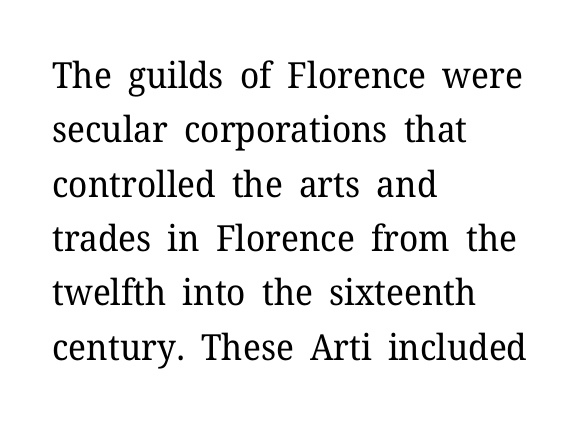
{"serif": "yes", "italic": "no", "bold": "no", "weight": "regular", "width": "normal", "stroke_contrast": "low", "x_height": "medium", "monospaced": "no", "underline": "no", "align": "left", "line_spacing": "normal", "line_spacing_ratio": 1.51, "letter_spacing": "normal", "letter_spacing_em": 0.0, "glyph_px": 36}
